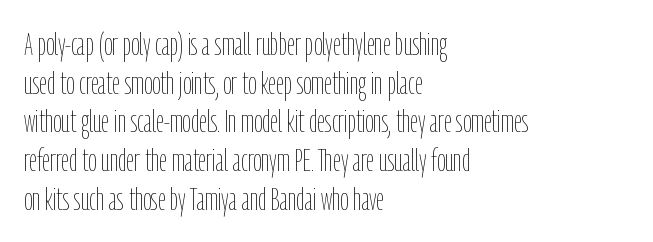
The image shows 32 px thin, condensed type, upright; set left-aligned, line spacing 1.21x, normal letter spacing, not underlined; low stroke contrast and a medium x-height.
